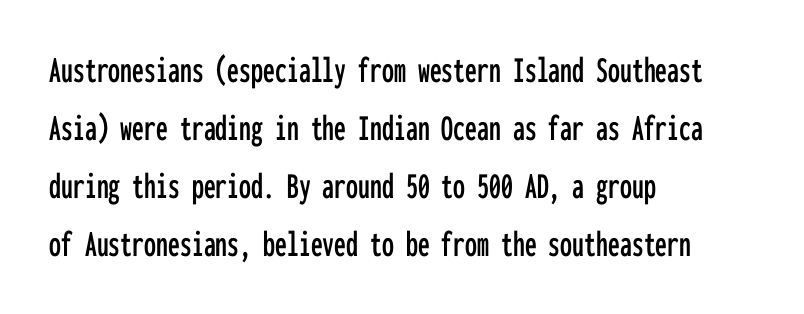
The lettering holds an erect, upright posture throughout. Visually the block forms a straight wall on the left and a jagged coastline on the right. The rendering shows plain stroke endings on the letterforms — a sans-serif design. Normally led — the rows are evenly, conventionally spaced.
